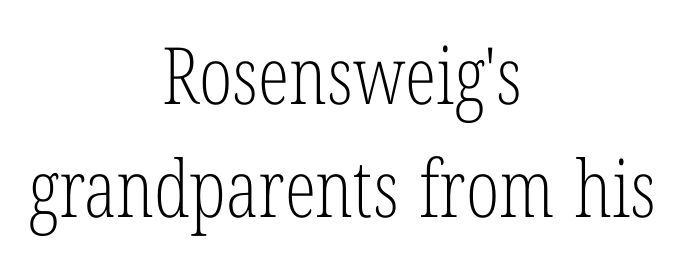
The image shows 79 px light, condensed serif type, upright; set centered, normal line spacing (1.43x), normal letter spacing, not underlined; low stroke contrast and a medium x-height.
